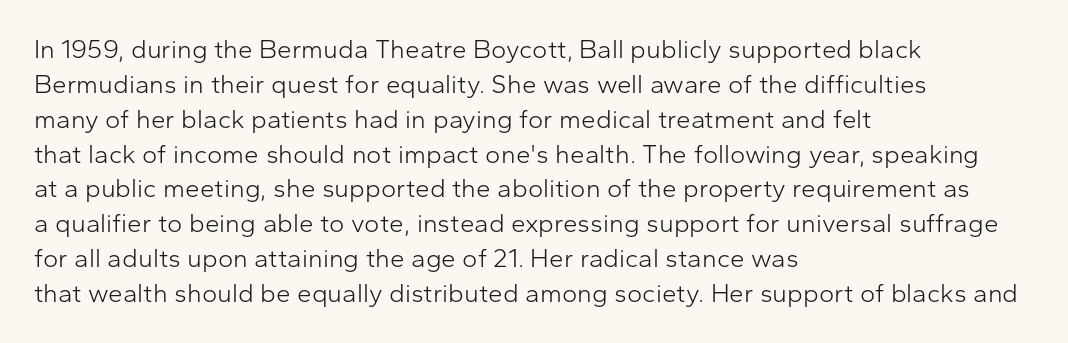
{"italic": "no", "bold": "no", "underline": "no", "align": "left", "line_spacing": "normal", "line_spacing_ratio": 1.34, "letter_spacing": "normal", "letter_spacing_em": 0.0, "glyph_px": 26}
